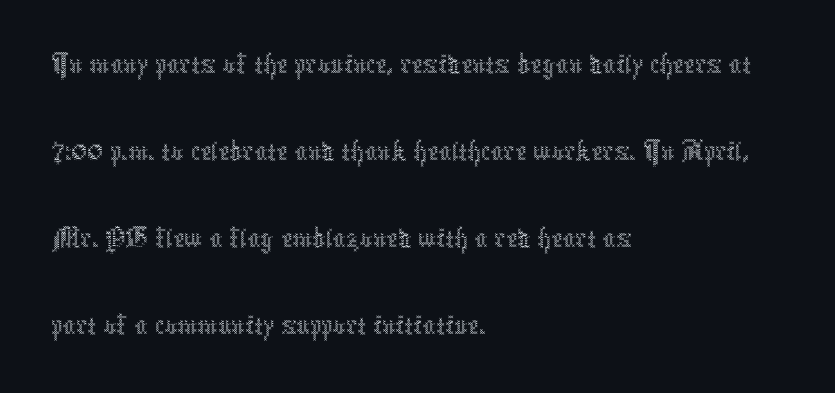
The font is comparable to plain body text, perhaps lighter. You could not count columns in this text — the font is proportionally spaced. Observe the ordinary spacing: letters are neighbours, not strangers. You can tell it's not italic because the verticals are truly vertical. Beneath every word, the page is bare.
